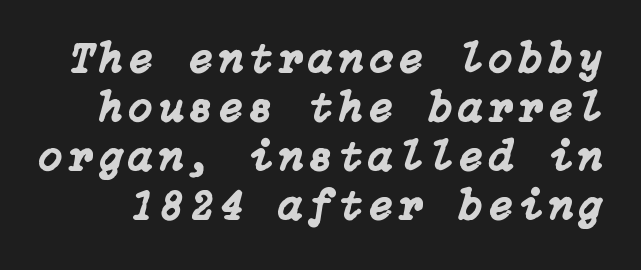
Q: Is the text italic (slanted)? A: Yes, it leans right by about 15 degrees.
Q: Is the text underlined? A: No.
Q: Is the spacing between lines tight, normal or loose? A: Tight.
Q: Width (condensed, normal, or wide)? A: Normal.
Q: Stroke contrast? A: Low.
Q: x-height? A: Medium.
